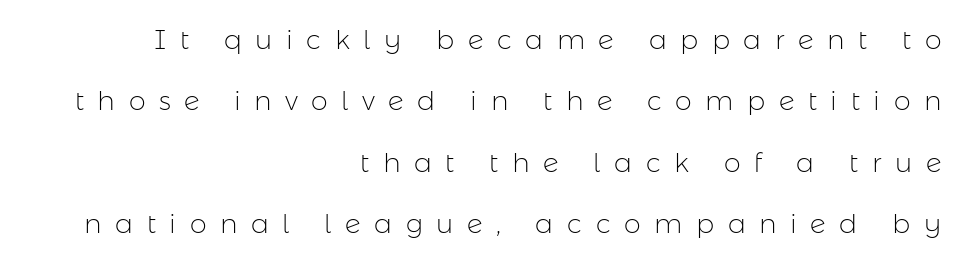
The image shows 27 px text type, upright; set right-aligned, loose line spacing (2.27x), unusually wide letter spacing (+0.5 em), not underlined.
